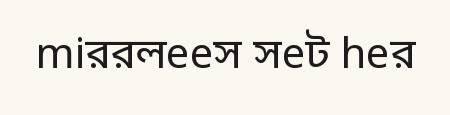
{"serif": "no", "italic": "no", "bold": "no", "weight": "regular", "width": "normal", "stroke_contrast": "low", "x_height": "medium", "monospaced": "no", "underline": "no", "letter_spacing": "normal", "letter_spacing_em": 0.0, "glyph_px": 42}
